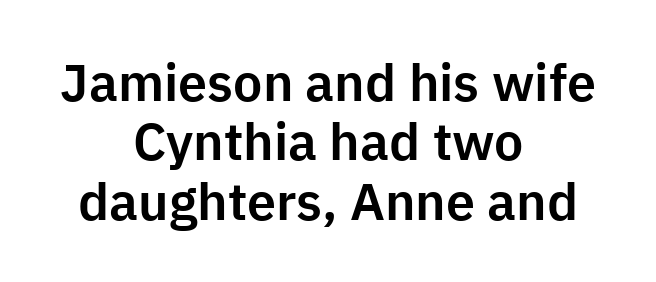
The image shows 52 px sans-serif type, upright; set centered, tight line spacing (1.14x), normal letter spacing, not underlined; low stroke contrast and a medium x-height.
